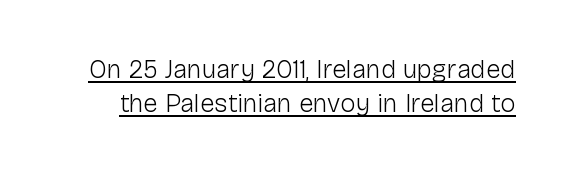
{"italic": "no", "bold": "no", "underline": "yes", "line_spacing": "normal", "line_spacing_ratio": 1.31, "letter_spacing": "normal", "letter_spacing_em": 0.0, "glyph_px": 26}
